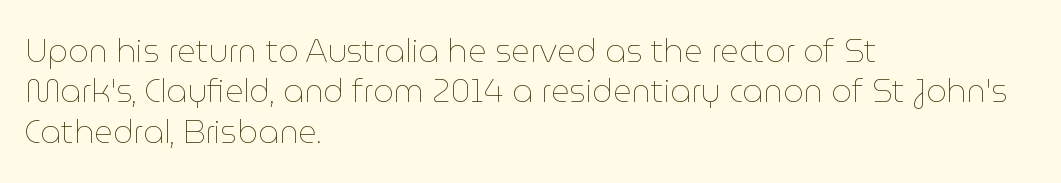
The image shows 32 px thin type, upright; set left-aligned, normal line spacing (1.26x), normal letter spacing, not underlined; low stroke contrast and a medium x-height.
